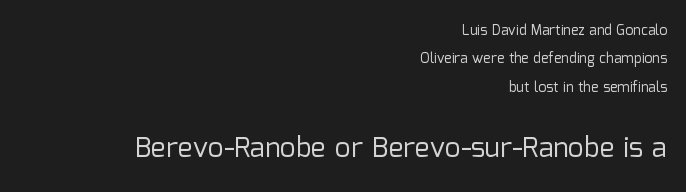
The image shows 28 px regular-weight sans-serif type, upright; set right-aligned, loose line spacing (2.02x), normal letter spacing, not underlined; the second (bottom) block is 2.0x larger; low stroke contrast and a medium x-height.
